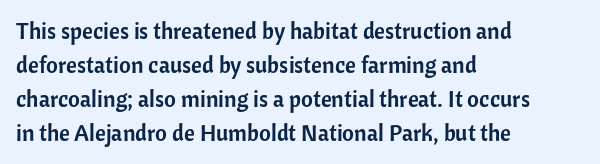
Q: Is the text italic (slanted)? A: No, it is upright.
Q: Is the text underlined? A: No.
Q: How is the paragraph aligned? A: Left-aligned.
Q: Is the spacing between letters normal or unusually wide? A: Normal.
Q: Is the spacing between lines tight, normal or loose? A: Normal.
